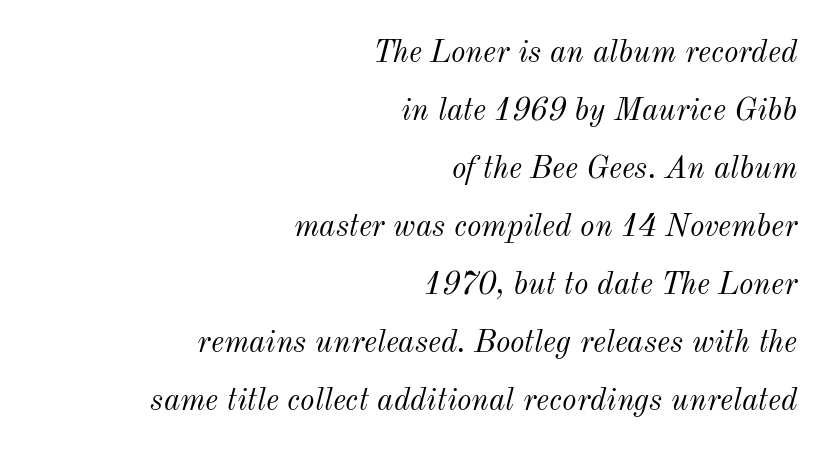
{"italic": "yes", "lean": "right", "slant_degrees": 12, "bold": "no", "weight": "light", "width": "normal", "stroke_contrast": "medium", "x_height": "small", "monospaced": "no", "underline": "no", "align": "right", "line_spacing_ratio": 1.87, "letter_spacing": "normal", "letter_spacing_em": 0.0, "glyph_px": 31}
